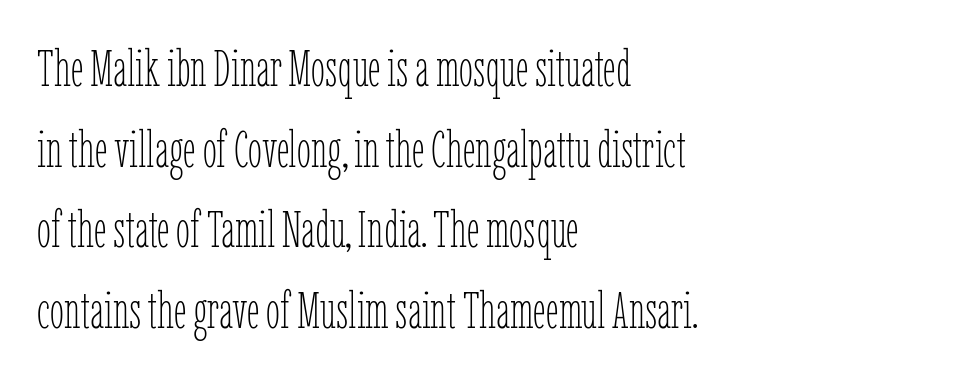
{"italic": "no", "bold": "no", "weight": "thin", "width": "condensed", "stroke_contrast": "low", "x_height": "medium", "monospaced": "no", "underline": "no", "align": "left", "line_spacing": "normal", "line_spacing_ratio": 1.58, "letter_spacing": "normal", "letter_spacing_em": 0.0, "glyph_px": 51}
